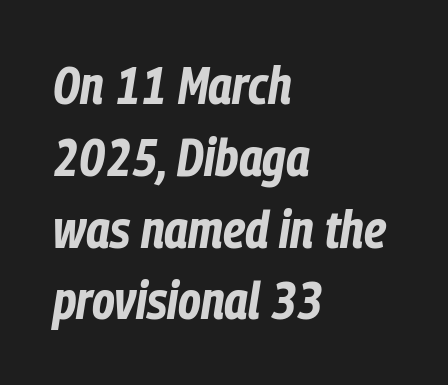
{"italic": "yes", "lean": "right", "slant_degrees": 9, "bold": "yes", "weight": "bold", "width": "condensed", "stroke_contrast": "low", "x_height": "medium", "monospaced": "no", "underline": "no", "align": "left", "line_spacing": "normal", "line_spacing_ratio": 1.38, "letter_spacing": "normal", "letter_spacing_em": 0.0, "glyph_px": 52}
